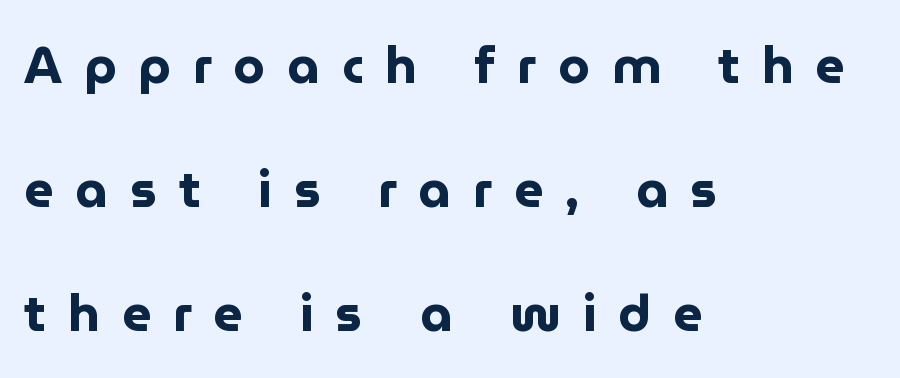
{"serif": "no", "italic": "no", "bold": "yes", "weight": "bold", "width": "normal", "stroke_contrast": "low", "x_height": "medium", "monospaced": "no", "underline": "no", "align": "left", "line_spacing": "loose", "line_spacing_ratio": 2.43, "letter_spacing": "wide", "letter_spacing_em": 0.43, "glyph_px": 51}
